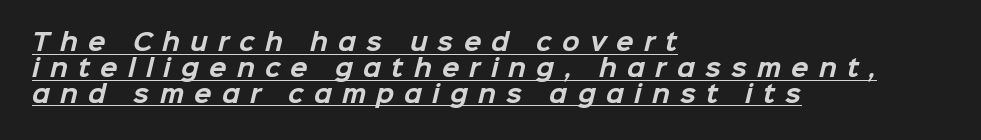
Q: Is the text bold? A: Yes.
Q: Is the text underlined? A: Yes.
Q: How is the paragraph aligned? A: Left-aligned.
Q: Is the spacing between letters normal or unusually wide? A: Unusually wide.
Q: Is the spacing between lines tight, normal or loose? A: Tight.
